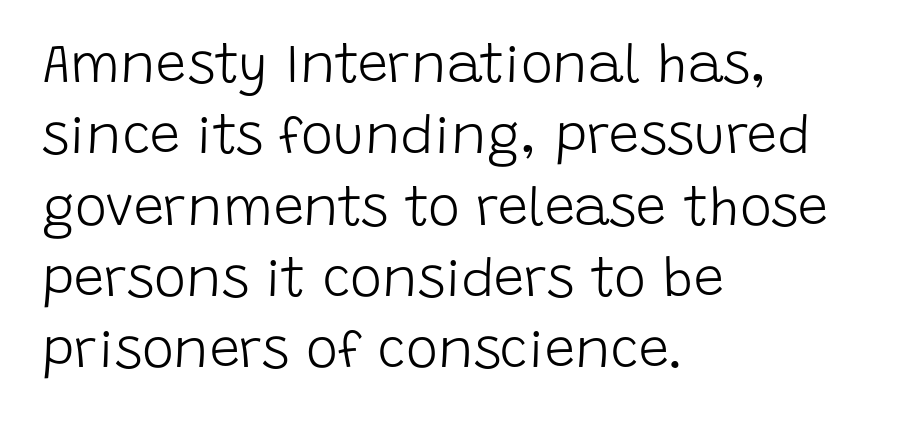
Q: Is the text bold? A: No.
Q: Is the text italic (slanted)? A: No, it is upright.
Q: Is the typeface a serif or a sans-serif typeface? A: Sans-serif.
Q: Is the text underlined? A: No.
Q: How is the paragraph aligned? A: Left-aligned.
Q: Is the spacing between letters normal or unusually wide? A: Normal.
Q: Is the spacing between lines tight, normal or loose? A: Normal.
Q: Width (condensed, normal, or wide)? A: Normal.
Q: Stroke contrast? A: Low.
Q: x-height? A: Large.
Q: Monospaced? A: No.
